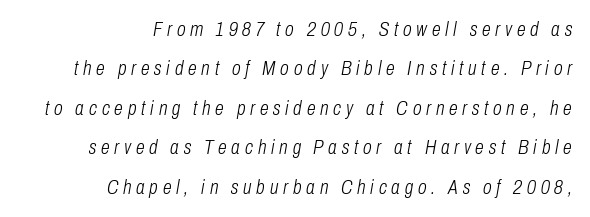
Compared with typical body copy, the letter spacing here is much looser. Leftover space on each line is placed entirely before the opening word. No word sits above an underline. Compared with typical paragraphs, the rows here are farther apart. Looking at the ascenders, they clearly lean.
